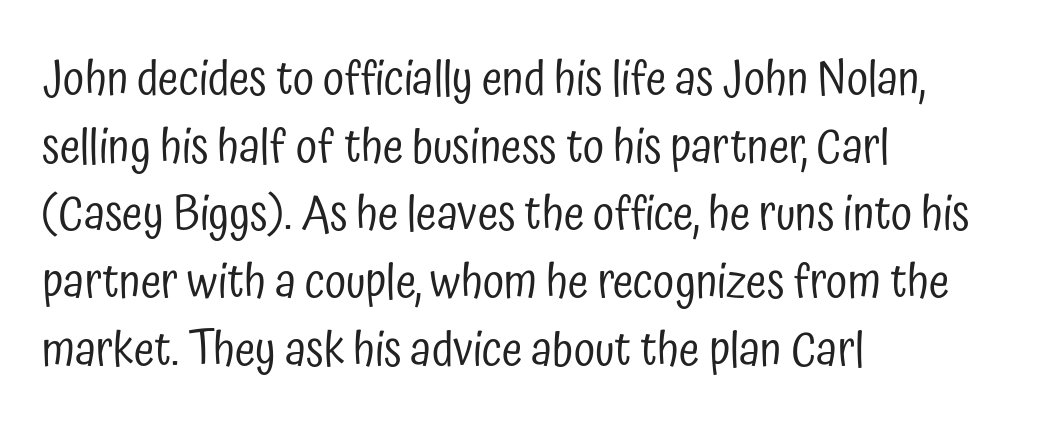
The typography opts for an upright posture over an oblique one. Each letter keeps its own natural width here, so spacing adapts to shape. Words appear dense and cohesive because spacing is normal. Honestly, the row spacing looks completely unremarkable.
